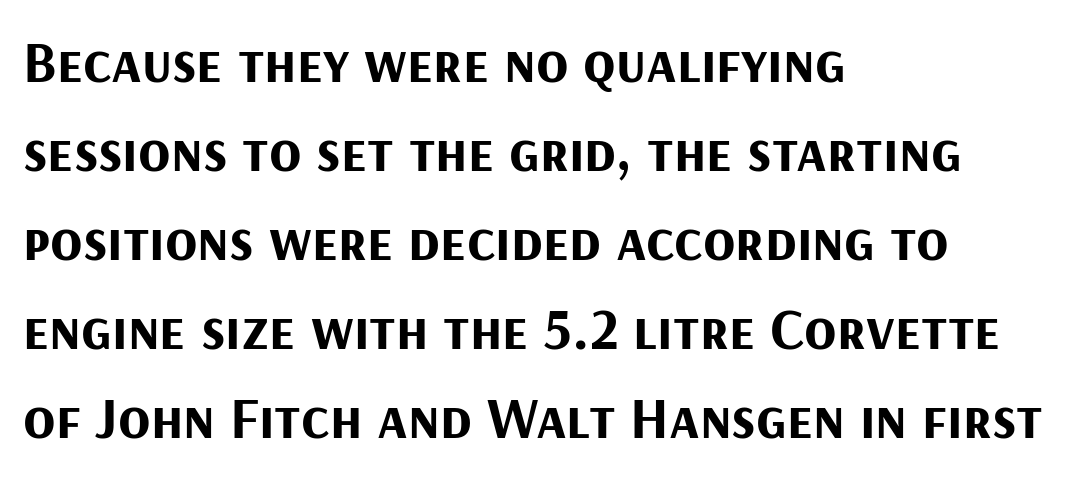
{"serif": "no", "italic": "no", "bold": "yes", "weight": "bold", "width": "normal", "stroke_contrast": "medium", "x_height": "medium", "monospaced": "no", "underline": "no", "align": "left", "line_spacing": "normal", "line_spacing_ratio": 1.51, "letter_spacing": "normal", "letter_spacing_em": 0.0, "glyph_px": 59}
